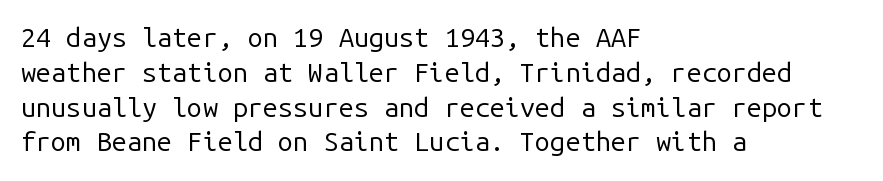
Q: Is the text bold? A: No.
Q: Is the text italic (slanted)? A: No, it is upright.
Q: Is the text underlined? A: No.
Q: How is the paragraph aligned? A: Left-aligned.
Q: Is the spacing between letters normal or unusually wide? A: Normal.
Q: Is the spacing between lines tight, normal or loose? A: Normal.
